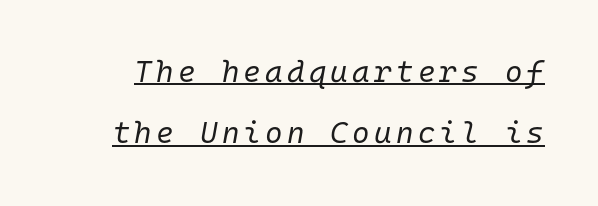
The image shows 30 px regular-weight type, italic (leaning right), monospaced; set loose line spacing (2.04x), underlined; low stroke contrast and a medium x-height.
